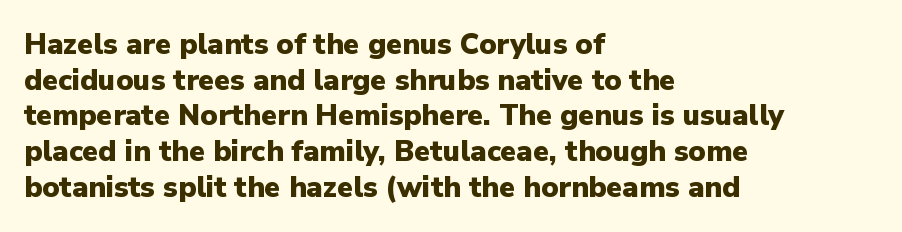
The face used here has the dense, thick strokes of a bold. Nothing unusual about the tracking: characters are spaced as the font intends. The baseline area is clear. Here the designer chose a conventional face with non-uniform glyph widths. Does the copy run flush right? No — it runs flush left. Note: no serifs on the glyphs.
